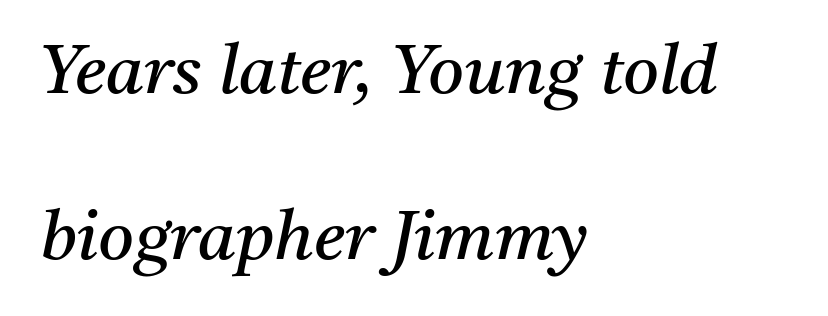
The image shows 69 px regular-weight serif type, italic (leaning right); set left-aligned, loose line spacing (2.4x), normal letter spacing, not underlined; medium stroke contrast and a medium x-height.
